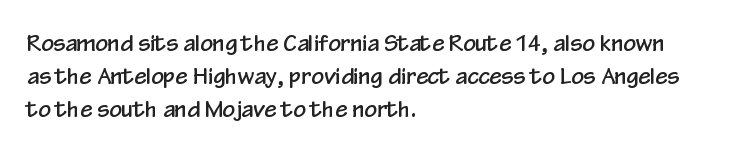
{"italic": "no", "underline": "no", "align": "left", "line_spacing": "normal", "line_spacing_ratio": 1.51, "letter_spacing": "normal", "letter_spacing_em": 0.0, "glyph_px": 22}
